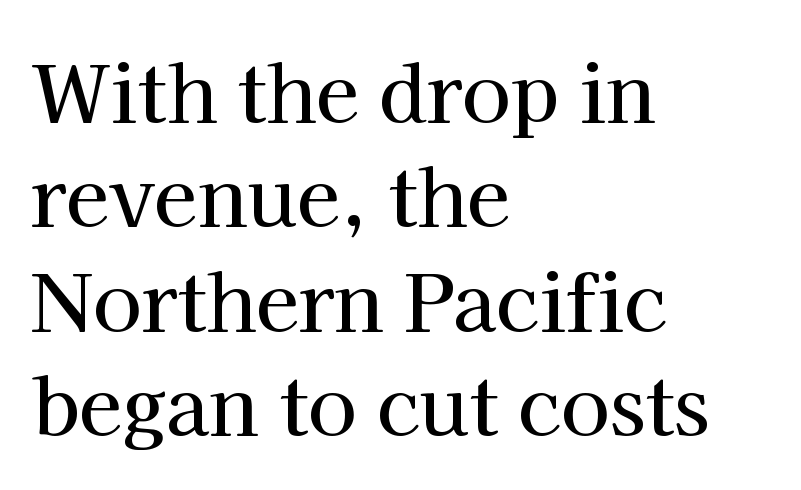
{"serif": "yes", "italic": "no", "width": "normal", "stroke_contrast": "high", "x_height": "medium", "monospaced": "no", "underline": "no", "align": "left", "line_spacing": "normal", "line_spacing_ratio": 1.32, "letter_spacing": "normal", "letter_spacing_em": 0.0, "glyph_px": 79}
